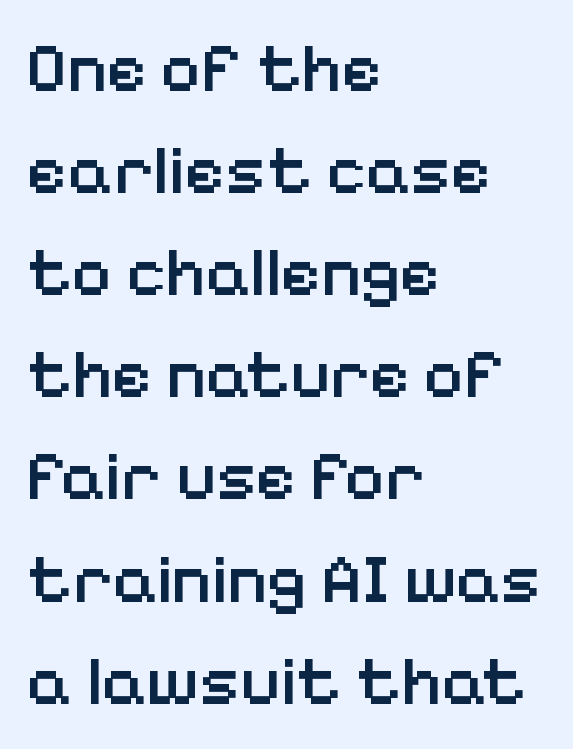
The image shows 69 px semibold sans-serif type, upright; set left-aligned, normal line spacing (1.48x), normal letter spacing, not underlined; low stroke contrast and a medium x-height.
